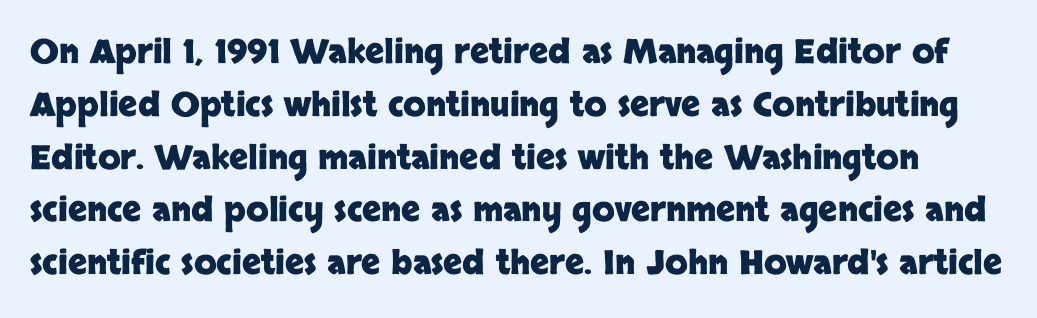
Each letter's strokes conclude bluntly, with no projecting serifs. The gaps between neighbouring characters are ordinary and unremarkable. This block has exactly the height ordinary leading produces. Ordinary non-slanted type is in use. This sample has the flowing, uneven cadence of proportional lettering.
